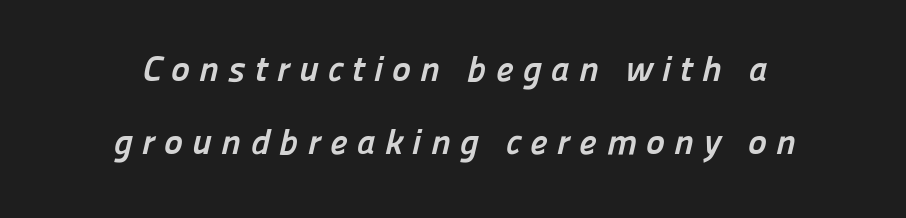
{"serif": "no", "bold": "yes", "weight": "semibold", "width": "normal", "stroke_contrast": "low", "x_height": "medium", "monospaced": "no", "underline": "no", "line_spacing": "loose", "line_spacing_ratio": 2.03, "letter_spacing": "wide", "letter_spacing_em": 0.25, "glyph_px": 36}
